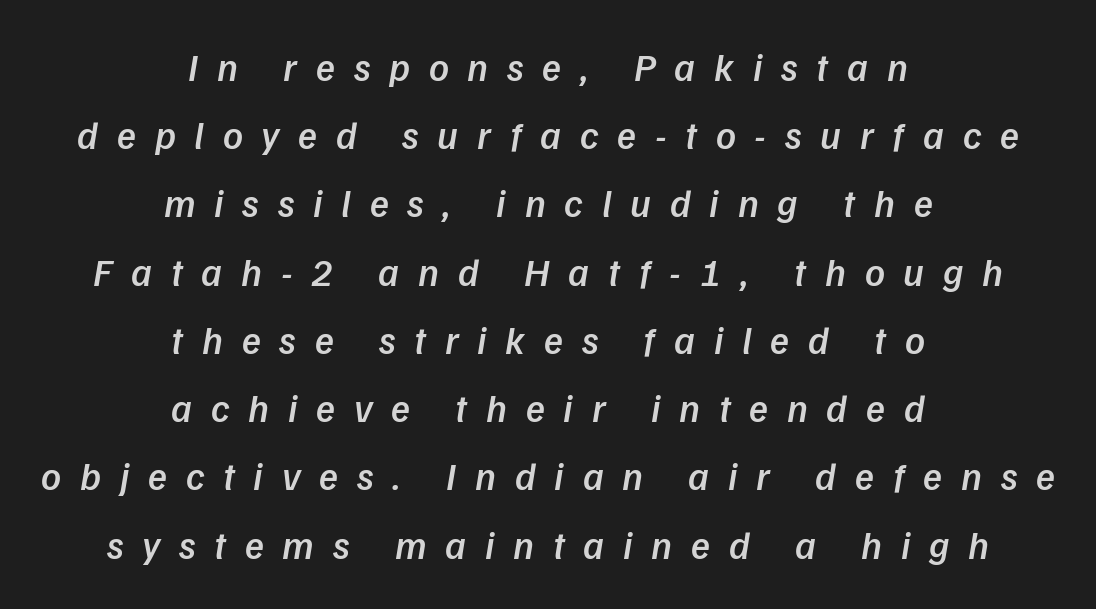
{"serif": "no", "bold": "semi", "weight": "semibold", "width": "normal", "stroke_contrast": "low", "x_height": "medium", "monospaced": "no", "underline": "no", "align": "center", "line_spacing_ratio": 1.75, "letter_spacing": "wide", "letter_spacing_em": 0.48, "glyph_px": 39}
